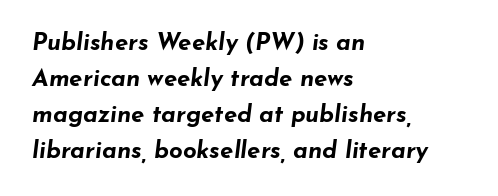
Inter-character spacing is left at the font's built-in metrics. Notice how the stems are inclined rather than vertical — that's the hallmark of italics. These words are printed bold, with thick strokes throughout. In CSS terms this would be text-align: left.
